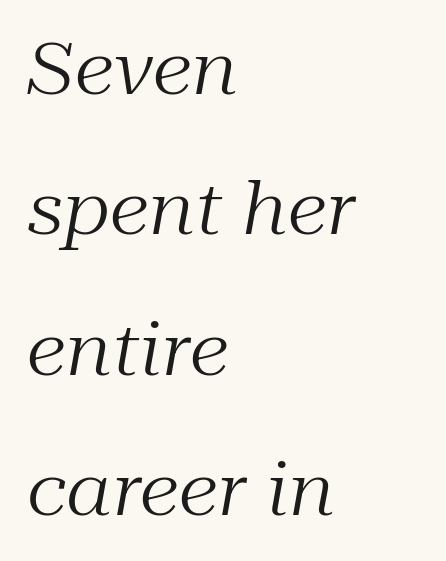
Q: Is the text bold? A: No.
Q: Is the text italic (slanted)? A: Yes, it leans right by about 10 degrees.
Q: Is the typeface a serif or a sans-serif typeface? A: Serif.
Q: Is the text underlined? A: No.
Q: How is the paragraph aligned? A: Left-aligned.
Q: Is the spacing between letters normal or unusually wide? A: Normal.
Q: Is the spacing between lines tight, normal or loose? A: Loose.
Q: Width (condensed, normal, or wide)? A: Normal.
Q: Stroke contrast? A: Medium.
Q: x-height? A: Medium.
Q: Monospaced? A: No.
